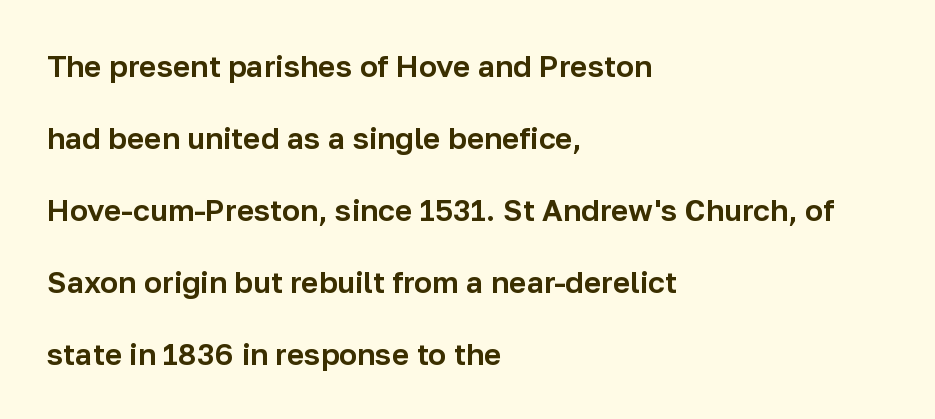
{"serif": "no", "italic": "no", "width": "normal", "stroke_contrast": "low", "x_height": "medium", "monospaced": "no", "underline": "no", "align": "left", "line_spacing": "loose", "line_spacing_ratio": 2.4, "letter_spacing": "normal", "letter_spacing_em": 0.0, "glyph_px": 30}
